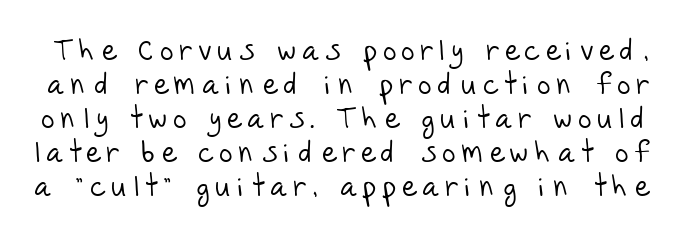
The image shows 29 px light sans-serif type; set line spacing 1.17x, unusually wide letter spacing (+0.23 em), not underlined; low stroke contrast and a large x-height.
